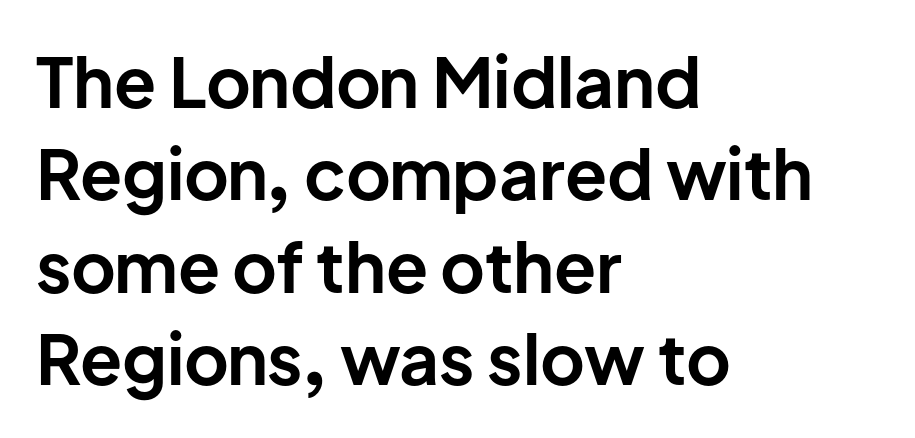
{"serif": "no", "italic": "no", "bold": "yes", "weight": "bold", "width": "normal", "stroke_contrast": "low", "x_height": "medium", "monospaced": "no", "underline": "no", "align": "left", "line_spacing": "normal", "line_spacing_ratio": 1.34, "letter_spacing": "normal", "letter_spacing_em": 0.0, "glyph_px": 69}
